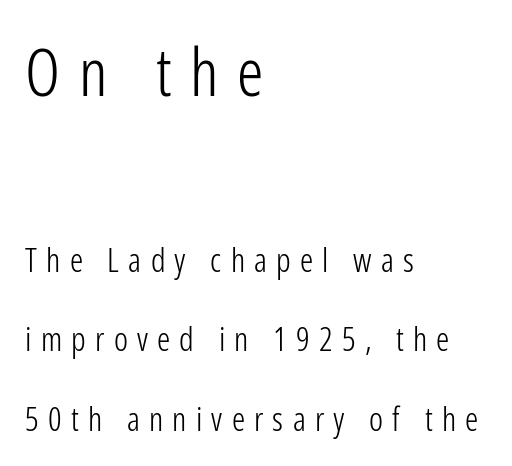
{"serif": "no", "italic": "no", "bold": "no", "weight": "light", "width": "condensed", "stroke_contrast": "low", "x_height": "medium", "monospaced": "no", "underline": "no", "align": "left", "line_spacing": "loose", "line_spacing_ratio": 2.4, "letter_spacing": "wide", "letter_spacing_em": 0.28, "larger_block": "first", "size_ratio": 2.0, "glyph_px": 66}
